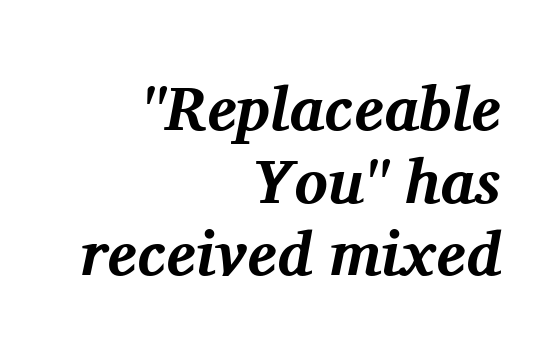
The image shows 62 px bold serif type, italic (leaning right); set right-aligned, line spacing 1.17x, normal letter spacing, not underlined; medium stroke contrast and a medium x-height.
